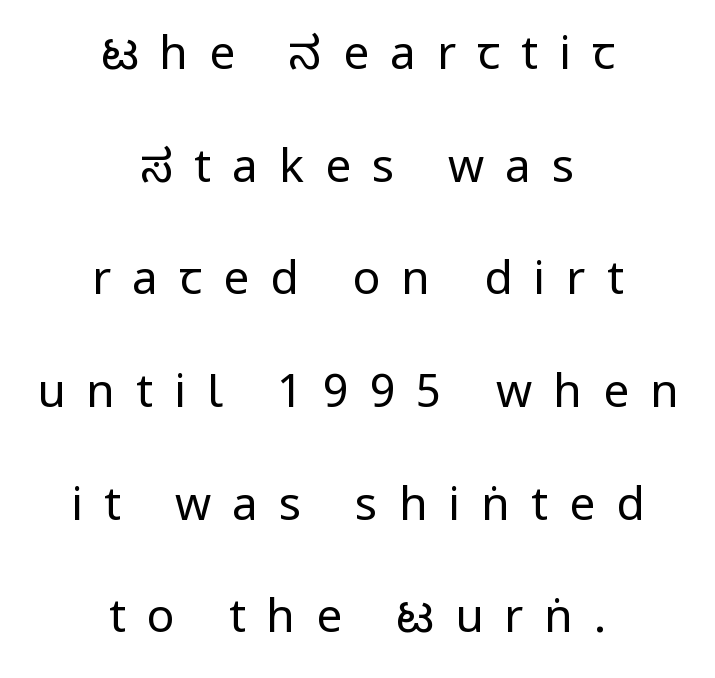
The image shows 46 px regular-weight, condensed sans-serif type, upright; set centered, loose line spacing (2.45x), unusually wide letter spacing (+0.46 em), not underlined; low stroke contrast and a large x-height.
